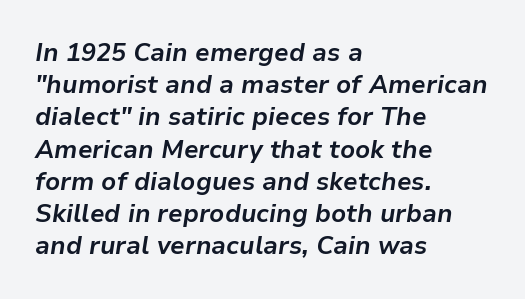
{"italic": "yes", "lean": "right", "slant_degrees": 9, "bold": "yes", "underline": "no", "align": "left", "line_spacing": "normal", "line_spacing_ratio": 1.29, "letter_spacing": "normal", "letter_spacing_em": 0.0, "glyph_px": 25}
